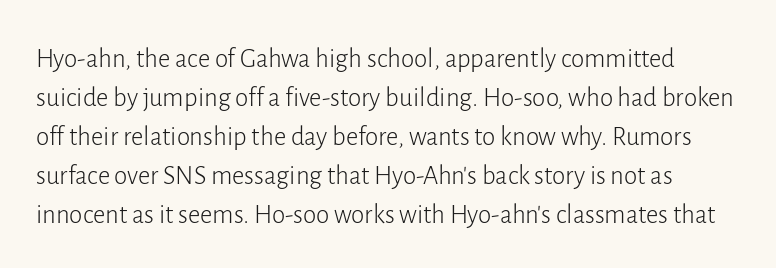
Students, observe: this is what conventionally led text looks like. The letterforms sit shoulder to shoulder at normal distance. The typesetting does not lean heavy: it is not bold. This is roman type, the default non-slanted kind. The gap between lines stays unmarked.
